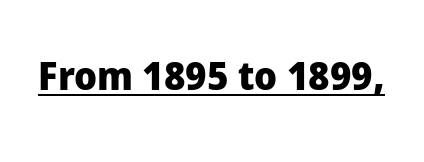
{"serif": "no", "italic": "no", "bold": "yes", "weight": "heavy", "width": "normal", "stroke_contrast": "low", "x_height": "medium", "monospaced": "no", "underline": "yes", "letter_spacing": "normal", "letter_spacing_em": 0.0, "glyph_px": 39}
